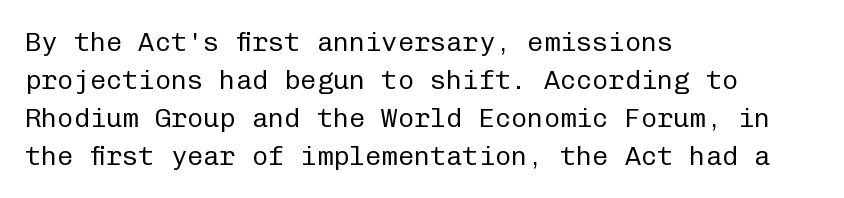
The designer left line spacing at the default. A classic flush-left, rag-right setting is used for this passage. The font sits on the lighter half of the weight spectrum, regular included. The letters stand straight up with perfectly vertical stems. No word sits above an underline.
